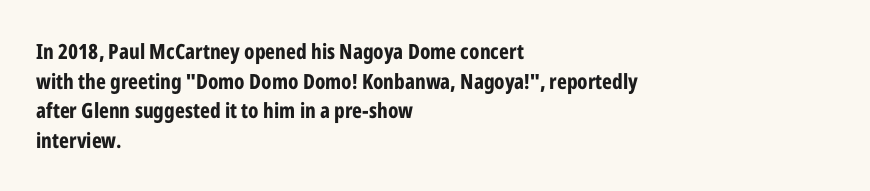
{"italic": "no", "bold": "yes", "underline": "no", "align": "left", "line_spacing": "normal", "line_spacing_ratio": 1.41, "letter_spacing": "normal", "letter_spacing_em": 0.0, "glyph_px": 21}
